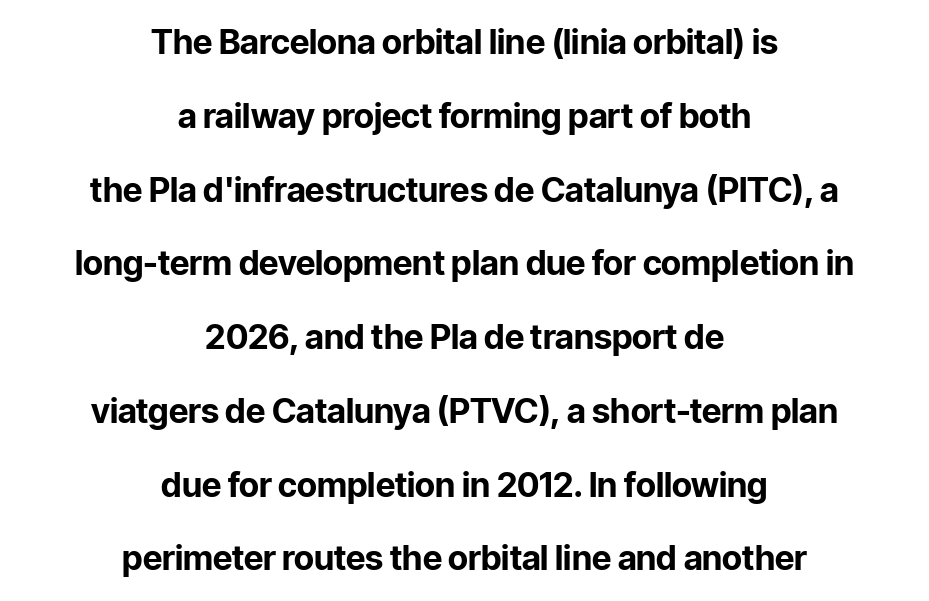
Summary of weight: heavy, a full bold. These lines are composed in type without serifs. The paragraph shown floats in the horizontal middle. The space beneath each line is pristine and unruled. The letters stand straight up with perfectly vertical stems.
